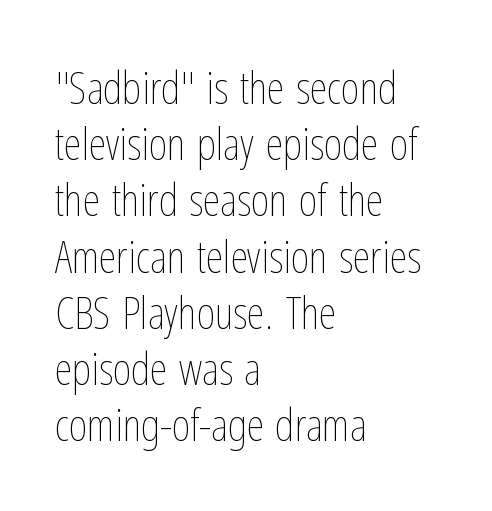
Q: Is the text bold? A: No.
Q: Is the text italic (slanted)? A: No, it is upright.
Q: Is the text underlined? A: No.
Q: How is the paragraph aligned? A: Left-aligned.
Q: Is the spacing between letters normal or unusually wide? A: Normal.
Q: Is the spacing between lines tight, normal or loose? A: Normal.
Q: Width (condensed, normal, or wide)? A: Condensed.
Q: Stroke contrast? A: Low.
Q: x-height? A: Medium.
Q: Monospaced? A: No.
